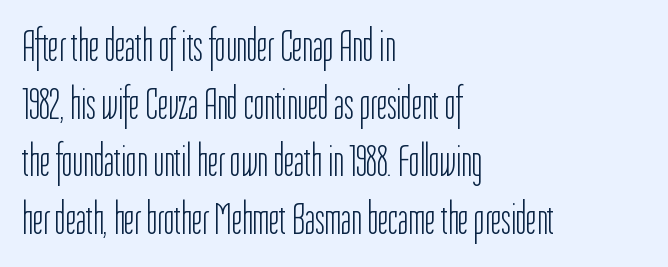
Examine the stroke ends and you'll find no serifs. Underlining? Definitely not there. Does extra space separate the letters? No, they use regular spacing. Horizontal bands of white between lines are of average thickness. The typeface has the unassuming heft of standard copy or less.
